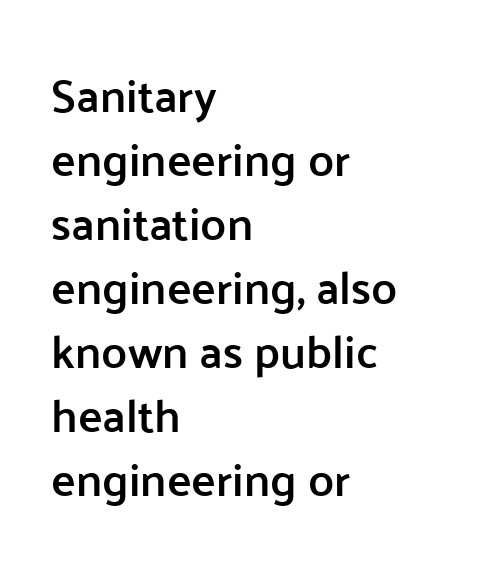
{"serif": "no", "italic": "no", "bold": "semi", "weight": "semibold", "width": "normal", "stroke_contrast": "low", "x_height": "medium", "monospaced": "no", "underline": "no", "align": "left", "line_spacing": "normal", "line_spacing_ratio": 1.39, "letter_spacing": "normal", "letter_spacing_em": 0.0, "glyph_px": 46}
